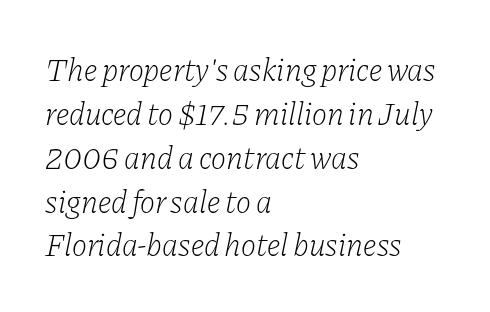
Q: Is the text bold? A: No.
Q: Is the text italic (slanted)? A: Yes, it leans right by about 11 degrees.
Q: Is the typeface a serif or a sans-serif typeface? A: Serif.
Q: Is the text underlined? A: No.
Q: How is the paragraph aligned? A: Left-aligned.
Q: Is the spacing between letters normal or unusually wide? A: Normal.
Q: Is the spacing between lines tight, normal or loose? A: Normal.
Q: Width (condensed, normal, or wide)? A: Normal.
Q: Stroke contrast? A: Low.
Q: x-height? A: Medium.
Q: Monospaced? A: No.
